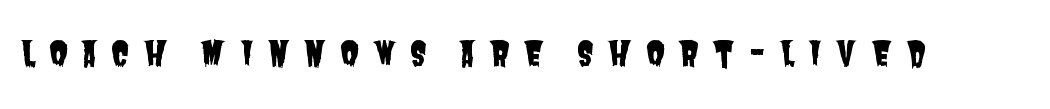
Q: Is the typeface a serif or a sans-serif typeface? A: Sans-serif.
Q: Is the text underlined? A: No.
Q: Is the spacing between letters normal or unusually wide? A: Unusually wide.
Q: Width (condensed, normal, or wide)? A: Condensed.
Q: Stroke contrast? A: Low.
Q: x-height? A: Large.
Q: Monospaced? A: No.
